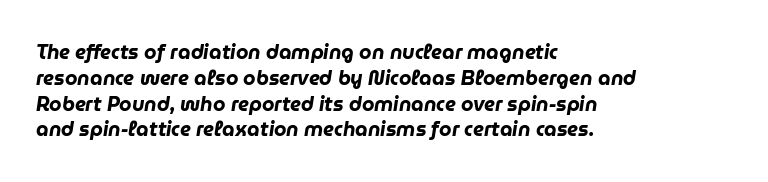
Q: Is the text bold? A: Yes.
Q: Is the text italic (slanted)? A: Yes, it leans right by about 9 degrees.
Q: Is the text underlined? A: No.
Q: How is the paragraph aligned? A: Left-aligned.
Q: Is the spacing between letters normal or unusually wide? A: Normal.
Q: Is the spacing between lines tight, normal or loose? A: Normal.
